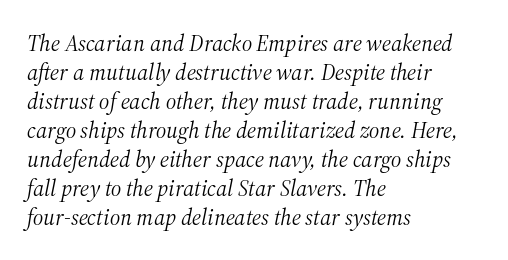
The image shows 23 px text type, italic (leaning right); set left-aligned, normal line spacing (1.26x), normal letter spacing, not underlined.
